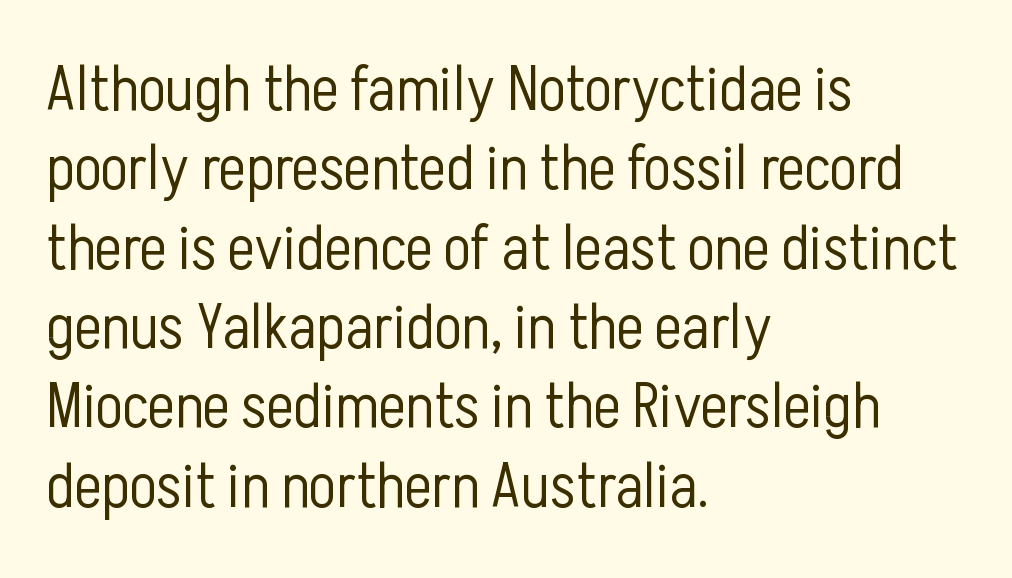
The image shows 64 px light, condensed sans-serif type, upright; set left-aligned, line spacing 1.24x, normal letter spacing, not underlined; low stroke contrast and a medium x-height.
